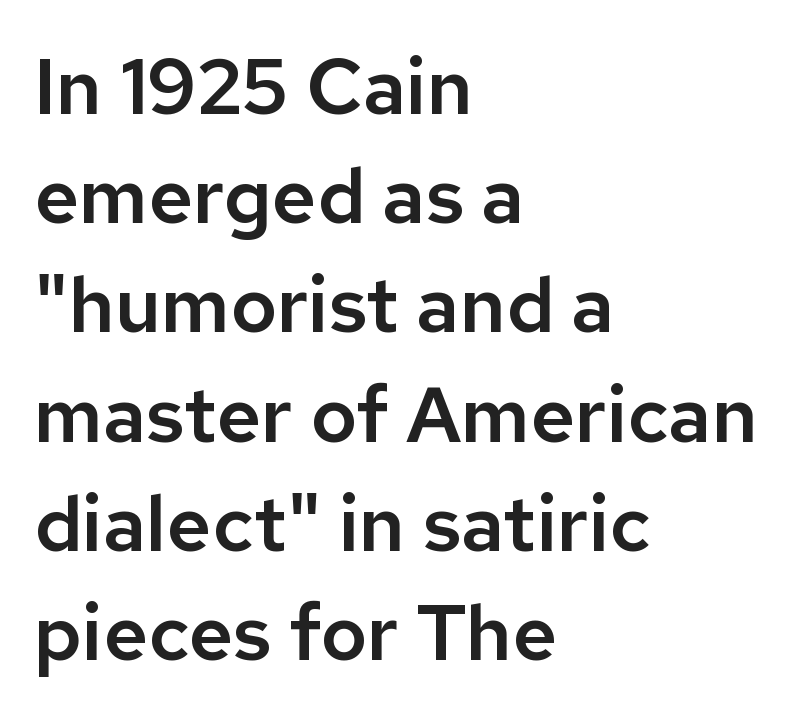
The image shows 78 px sans-serif type, upright; set left-aligned, normal line spacing (1.4x), normal letter spacing, not underlined; low stroke contrast and a medium x-height.
